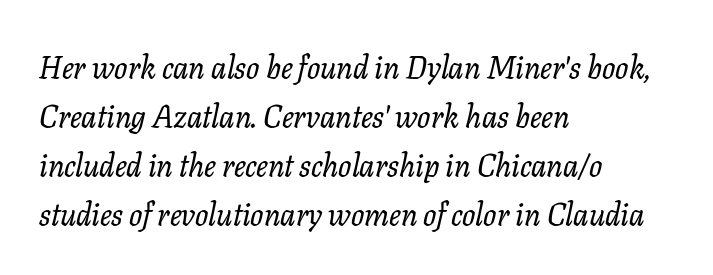
{"serif": "yes", "italic": "yes", "lean": "right", "slant_degrees": 11, "width": "normal", "stroke_contrast": "low", "x_height": "medium", "monospaced": "no", "underline": "no", "align": "left", "line_spacing": "normal", "line_spacing_ratio": 1.58, "letter_spacing": "normal", "letter_spacing_em": 0.0, "glyph_px": 31}
